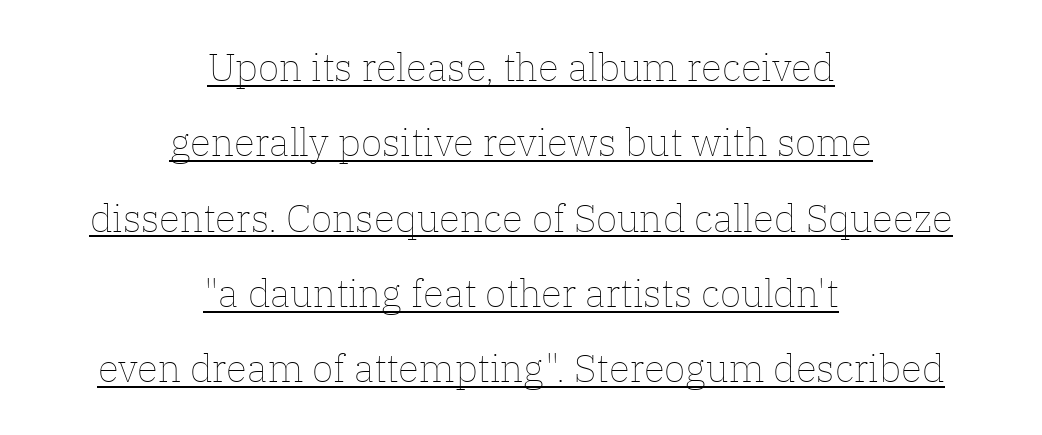
Q: Is the text bold? A: No.
Q: Is the text italic (slanted)? A: No, it is upright.
Q: Is the text underlined? A: Yes.
Q: How is the paragraph aligned? A: Centered.
Q: Is the spacing between letters normal or unusually wide? A: Normal.
Q: Is the spacing between lines tight, normal or loose? A: Loose.
Q: Width (condensed, normal, or wide)? A: Normal.
Q: Stroke contrast? A: Low.
Q: x-height? A: Medium.
Q: Monospaced? A: No.
